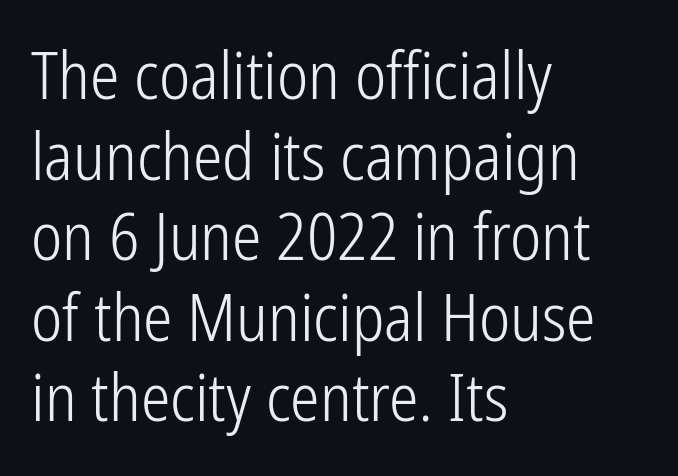
{"serif": "no", "italic": "no", "bold": "no", "weight": "light", "width": "condensed", "stroke_contrast": "low", "x_height": "medium", "monospaced": "no", "underline": "no", "align": "left", "line_spacing_ratio": 1.22, "letter_spacing": "normal", "letter_spacing_em": 0.0, "glyph_px": 66}
